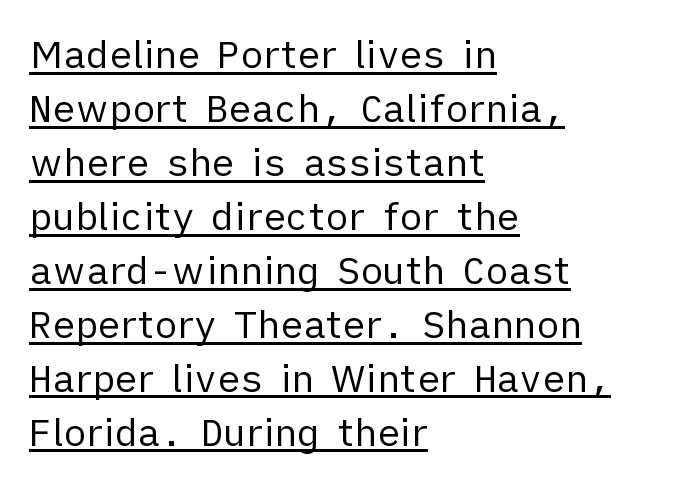
The image shows 38 px regular-weight sans-serif type, upright; set left-aligned, normal line spacing (1.42x), normal letter spacing, underlined; low stroke contrast and a medium x-height.
